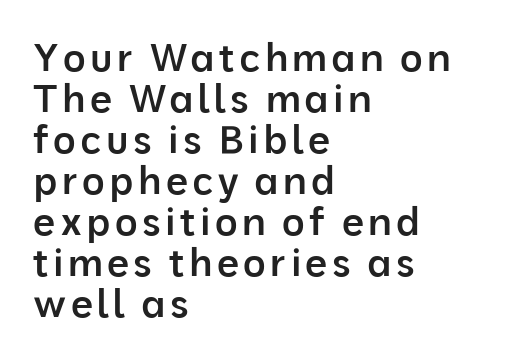
{"serif": "no", "italic": "no", "bold": "semi", "weight": "semibold", "width": "normal", "stroke_contrast": "low", "x_height": "medium", "monospaced": "no", "underline": "no", "align": "left", "line_spacing": "tight", "line_spacing_ratio": 1.05, "glyph_px": 39}
